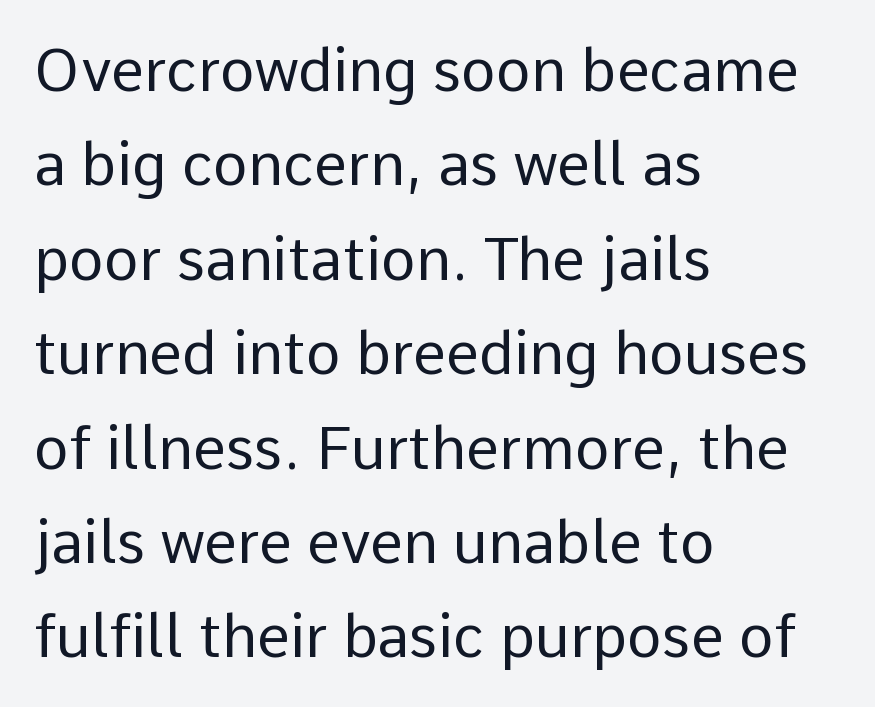
{"serif": "no", "italic": "no", "bold": "no", "weight": "regular", "width": "normal", "stroke_contrast": "low", "x_height": "medium", "monospaced": "no", "underline": "no", "align": "left", "line_spacing": "normal", "line_spacing_ratio": 1.6, "letter_spacing": "normal", "letter_spacing_em": 0.0, "glyph_px": 59}
